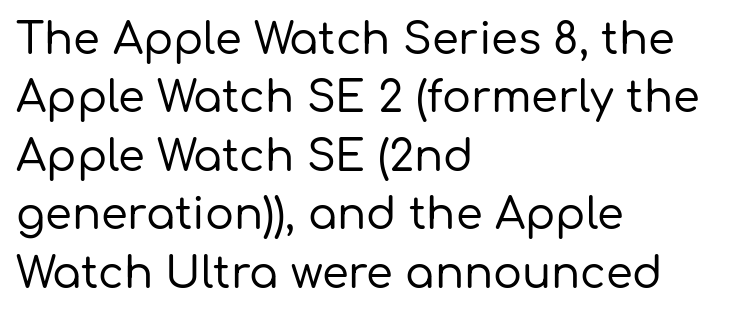
The image shows 43 px sans-serif type, upright; set left-aligned, normal line spacing (1.36x), normal letter spacing, not underlined; low stroke contrast and a medium x-height.
